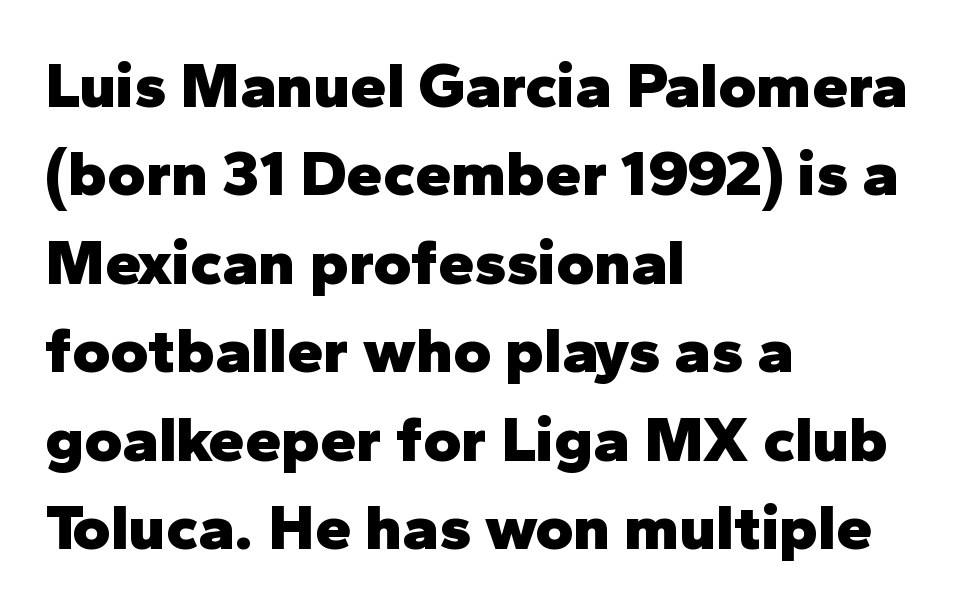
Every character sits straight up, as roman type does. A typesetter would call this zero additional tracking. Is there much room between lines? A standard amount, neither cramped nor airy. Plain, unruled lines of type.
